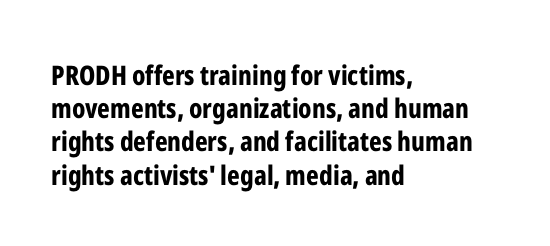
The image shows 27 px bold type, upright; set left-aligned, line spacing 1.23x, normal letter spacing, not underlined.
